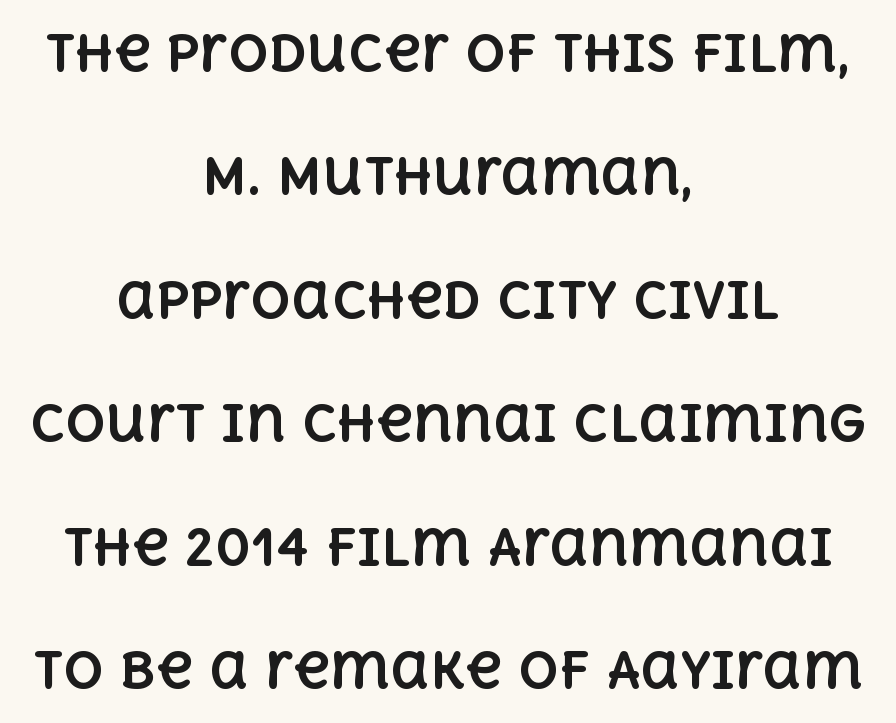
Q: Is the text bold? A: Yes.
Q: Is the text italic (slanted)? A: No, it is upright.
Q: Is the text underlined? A: No.
Q: How is the paragraph aligned? A: Centered.
Q: Is the spacing between letters normal or unusually wide? A: Normal.
Q: Is the spacing between lines tight, normal or loose? A: Loose.
Q: Width (condensed, normal, or wide)? A: Normal.
Q: x-height? A: Large.
Q: Monospaced? A: No.
